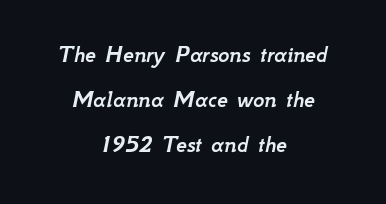
Q: Is the text italic (slanted)? A: Yes, it leans right by about 12 degrees.
Q: Is the text underlined? A: No.
Q: How is the paragraph aligned? A: Centered.
Q: Is the spacing between letters normal or unusually wide? A: Normal.
